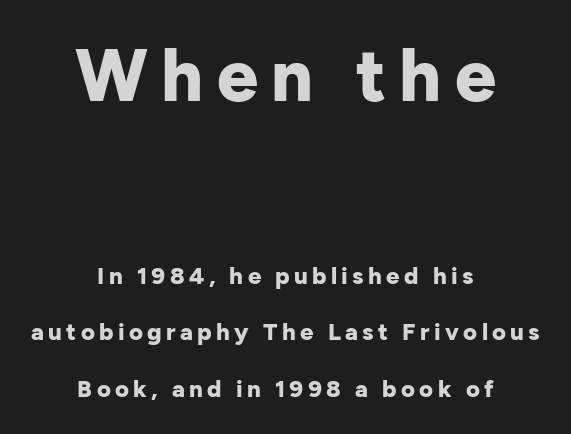
Unlike italic type, these characters show no tilt at all. Typographically, this falls in the sans-serif category. Bold? Absolutely — the strokes are thick and heavy. A typesetter would call this leading open, well beyond the default. A student would call this center alignment; a typographer would say set centered. You get the large type first, then a drop to smaller type.
